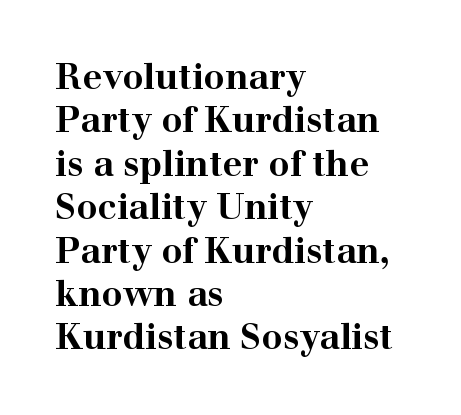
Upright lettering throughout. Visually the block forms a straight wall on the left and a jagged coastline on the right. Chunky letters — that's bold for sure. A bare baseline throughout the passage.
